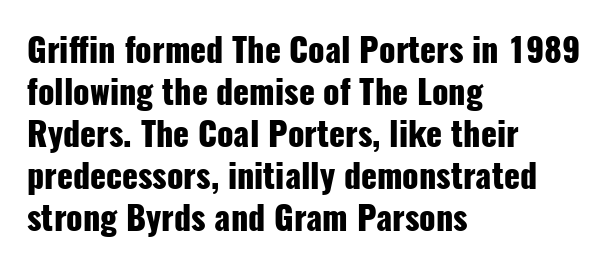
The image shows 33 px heavy, condensed sans-serif type, upright; set left-aligned, normal line spacing (1.27x), normal letter spacing, not underlined; low stroke contrast and a medium x-height.
